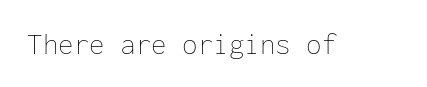
These lines are rendered in a fixed-pitch font. Stroke mass is kept to a normal reading level or below. The gaps between neighbouring characters are ordinary and unremarkable. Descenders hang freely into open space.
